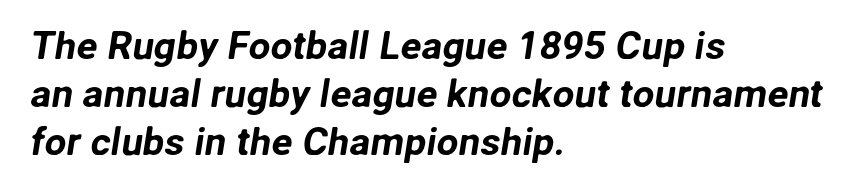
The image shows 39 px sans-serif type; set left-aligned, line spacing 1.23x, normal letter spacing, not underlined; low stroke contrast and a medium x-height.
